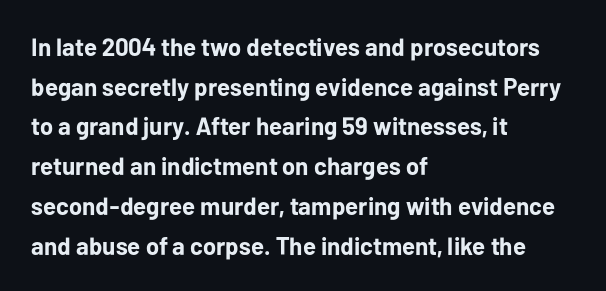
The image shows 25 px bold type, upright; set left-aligned, normal line spacing (1.59x), normal letter spacing, not underlined.
